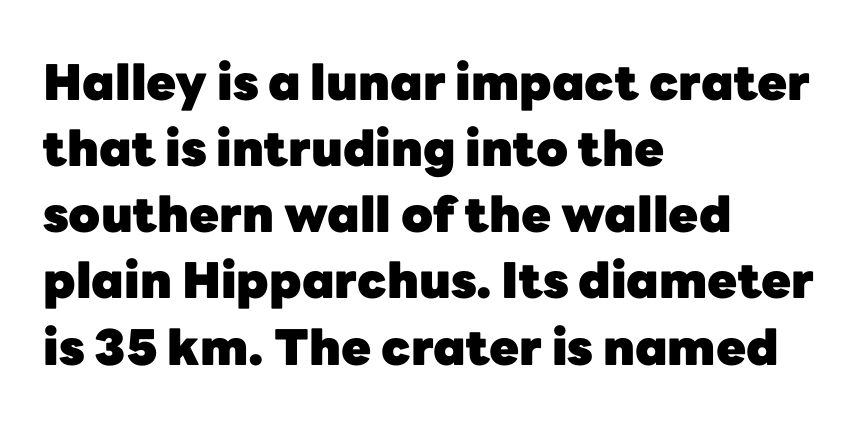
{"serif": "no", "italic": "no", "bold": "yes", "weight": "heavy", "width": "normal", "stroke_contrast": "low", "x_height": "medium", "monospaced": "no", "underline": "no", "align": "left", "line_spacing": "normal", "line_spacing_ratio": 1.35, "letter_spacing": "normal", "letter_spacing_em": 0.0, "glyph_px": 49}
